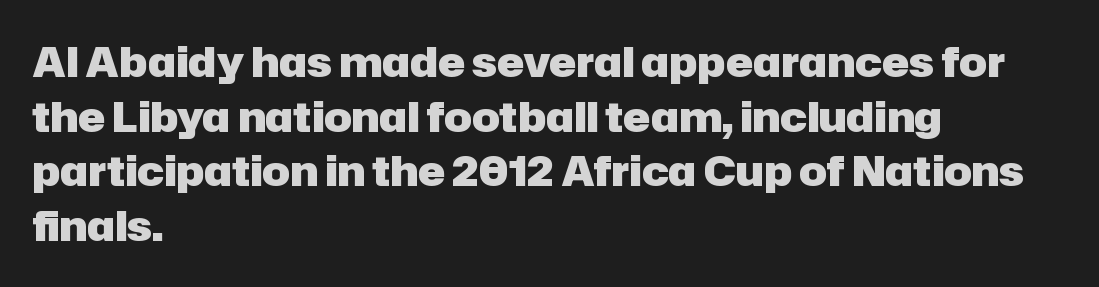
Notice how thick the strokes are: this is what a full bold looks like. Classification — sans serif. These lines are rendered in a variable-pitch font. Between one letter and the next there's only the usual sliver of space. The passage shown is not underscored anywhere.
